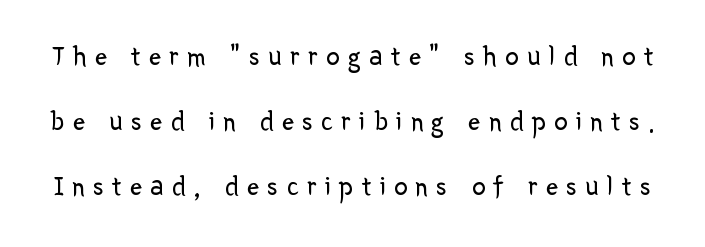
{"italic": "no", "bold": "no", "underline": "no", "line_spacing": "loose", "line_spacing_ratio": 2.4, "letter_spacing": "wide", "letter_spacing_em": 0.31, "glyph_px": 27}
